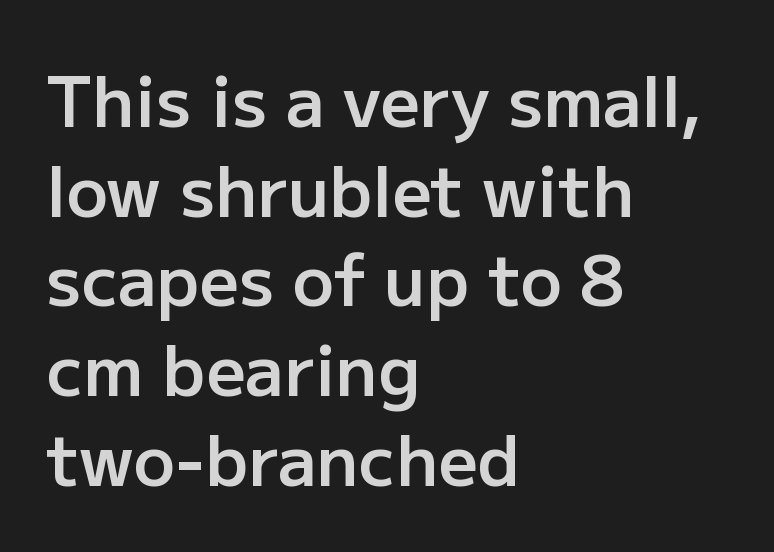
On the weight axis this lands at semibold, roughly 600. Note the varied advance widths — an 'i' is clearly narrower than an 'm'. Are there feet on the stems? There aren't — it's a sans. Unmarked baselines from the first word to the last. Every character sits straight up, as roman type does.
